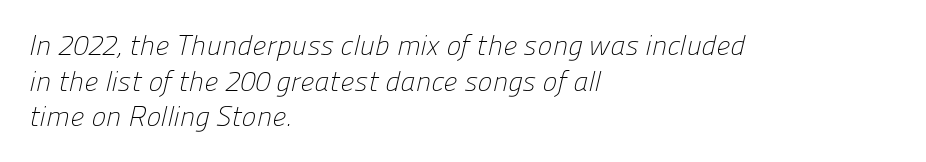
{"serif": "no", "bold": "no", "weight": "light", "width": "normal", "stroke_contrast": "low", "x_height": "medium", "monospaced": "no", "underline": "no", "align": "left", "line_spacing": "normal", "line_spacing_ratio": 1.27, "letter_spacing": "normal", "letter_spacing_em": 0.0, "glyph_px": 28}
